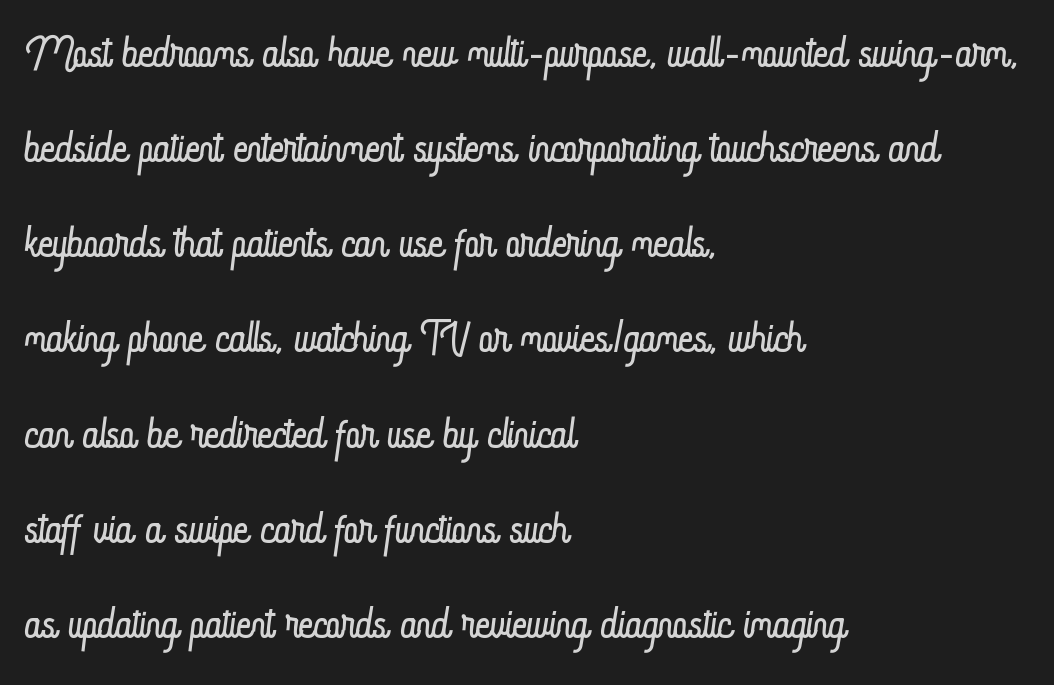
Q: Is the text bold? A: No.
Q: Is the text underlined? A: No.
Q: How is the paragraph aligned? A: Left-aligned.
Q: Is the spacing between letters normal or unusually wide? A: Normal.
Q: Is the spacing between lines tight, normal or loose? A: Normal.
Q: Width (condensed, normal, or wide)? A: Condensed.
Q: Stroke contrast? A: Low.
Q: x-height? A: Small.
Q: Monospaced? A: No.
